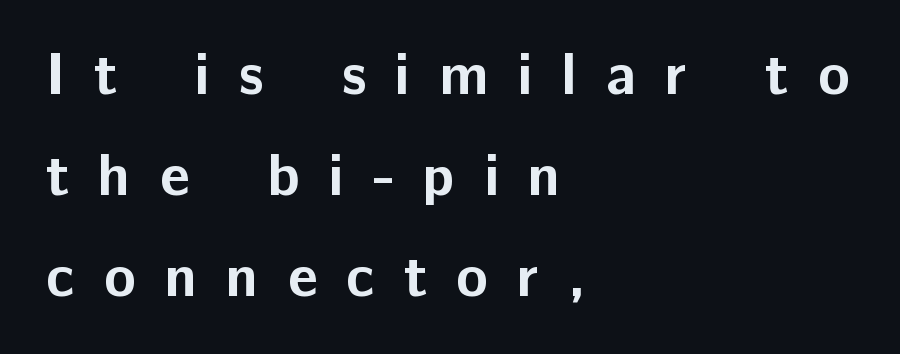
The image shows 59 px bold sans-serif type, upright; set left-aligned, line spacing 1.71x, unusually wide letter spacing (+0.49 em), not underlined; low stroke contrast and a medium x-height.
